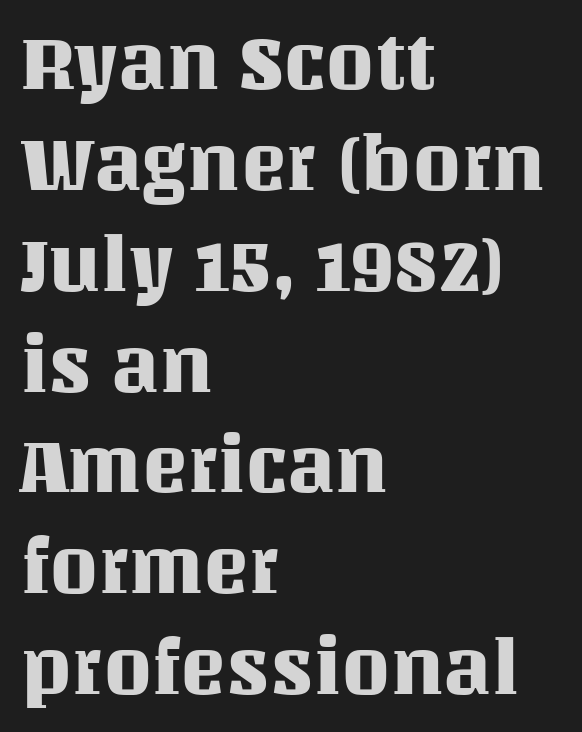
Q: Is the text italic (slanted)? A: No, it is upright.
Q: Is the text underlined? A: No.
Q: How is the paragraph aligned? A: Left-aligned.
Q: Is the spacing between letters normal or unusually wide? A: Normal.
Q: Is the spacing between lines tight, normal or loose? A: Normal.
Q: Width (condensed, normal, or wide)? A: Normal.
Q: Stroke contrast? A: Medium.
Q: x-height? A: Large.
Q: Monospaced? A: No.
